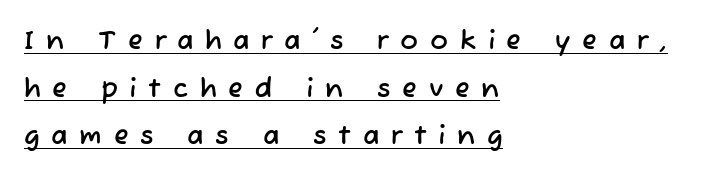
The image shows 27 px text type; set left-aligned, line spacing 1.76x, unusually wide letter spacing (+0.43 em), underlined.
